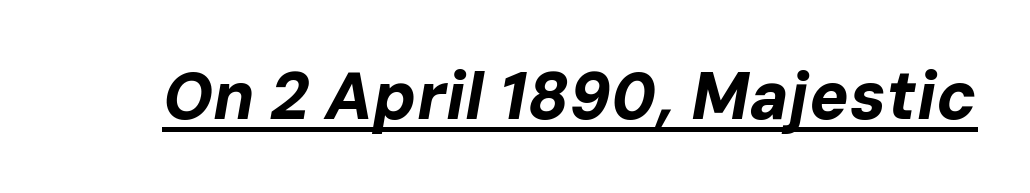
{"italic": "yes", "lean": "right", "slant_degrees": 10, "bold": "yes", "weight": "bold", "width": "normal", "stroke_contrast": "low", "x_height": "medium", "monospaced": "no", "underline": "yes", "letter_spacing": "normal", "letter_spacing_em": 0.0, "glyph_px": 66}
